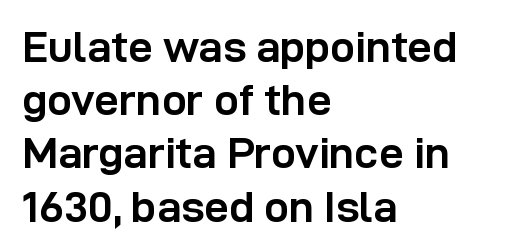
Does the lettering tilt? It doesn't — this is upright. Glance below the letters and you will spot only blank space. In terms of letterform style, serifs are entirely absent. Strong, thick strokes mark this as bold type. Tracking here is standard; glyphs follow each other at the usual distance.
